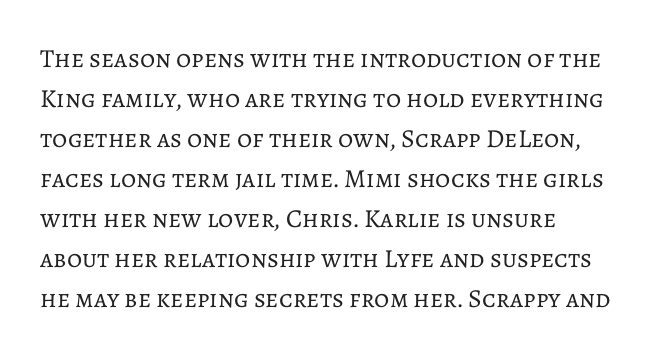
{"italic": "no", "bold": "no", "underline": "no", "line_spacing": "normal", "line_spacing_ratio": 1.54, "letter_spacing": "normal", "letter_spacing_em": 0.0, "glyph_px": 26}
